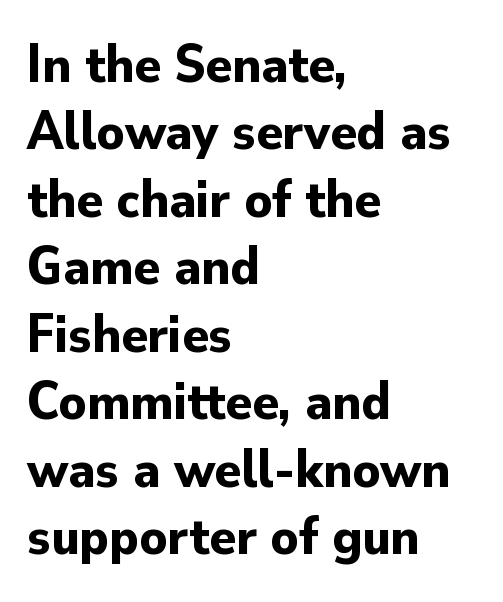
{"serif": "no", "italic": "no", "bold": "yes", "weight": "bold", "width": "normal", "stroke_contrast": "low", "x_height": "small", "monospaced": "no", "underline": "no", "align": "left", "line_spacing": "normal", "line_spacing_ratio": 1.25, "letter_spacing": "normal", "letter_spacing_em": 0.0, "glyph_px": 54}
